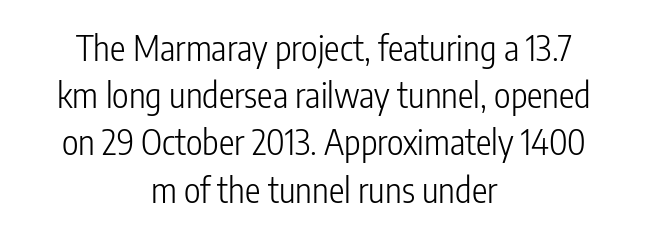
{"serif": "no", "italic": "no", "bold": "no", "weight": "light", "width": "condensed", "stroke_contrast": "low", "x_height": "medium", "monospaced": "no", "underline": "no", "align": "center", "line_spacing": "normal", "line_spacing_ratio": 1.35, "letter_spacing": "normal", "letter_spacing_em": 0.0, "glyph_px": 35}
